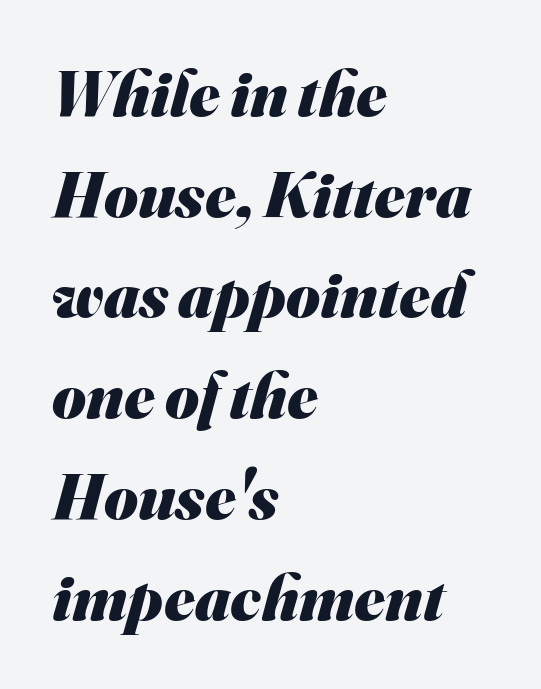
The image shows 65 px heavy sans-serif type; set left-aligned, normal line spacing (1.55x), normal letter spacing, not underlined; medium stroke contrast and a small x-height.
